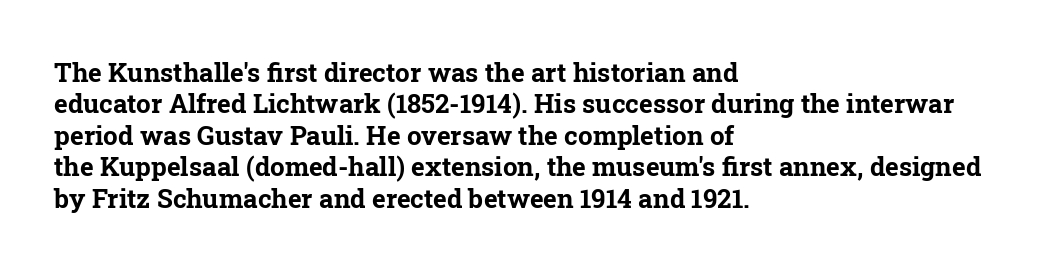
Posture: straight, roman, zero tilt. A student would call this left alignment; a typographer would say flush left, rag right. Rule under the text: the space is simply empty. Between one letter and the next there's only the usual sliver of space. Plenty of ink on the page — the face is bold.
